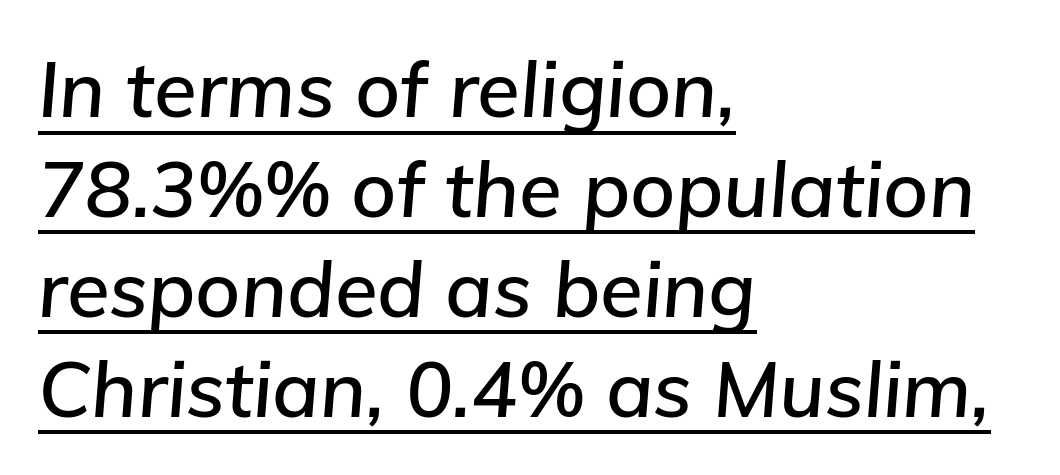
{"italic": "yes", "lean": "right", "slant_degrees": 5, "width": "normal", "stroke_contrast": "low", "x_height": "medium", "monospaced": "no", "underline": "yes", "align": "left", "line_spacing": "normal", "line_spacing_ratio": 1.28, "letter_spacing": "normal", "letter_spacing_em": 0.0, "glyph_px": 78}
